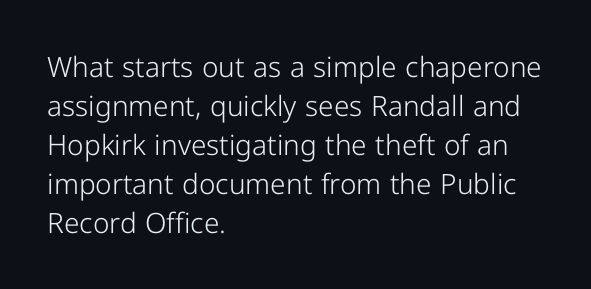
The image shows 28 px light sans-serif type, upright; set left-aligned, normal line spacing (1.39x), normal letter spacing, not underlined; low stroke contrast and a medium x-height.
